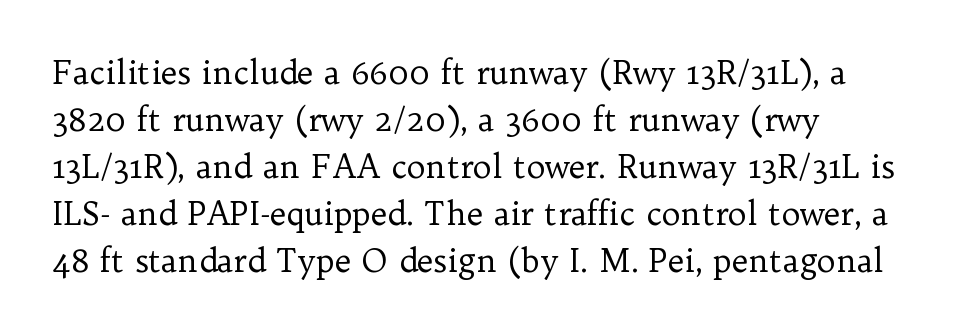
The image shows 32 px regular-weight serif type, upright; set left-aligned, normal line spacing (1.47x), normal letter spacing, not underlined; low stroke contrast and a medium x-height.
